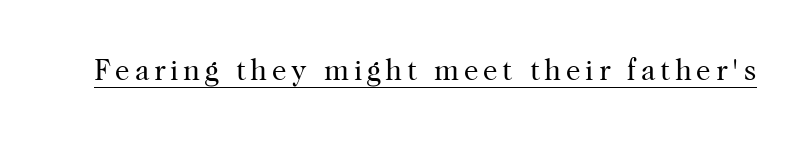
The image shows 29 px regular-weight serif type, upright; set underlined; high stroke contrast and a medium x-height.
